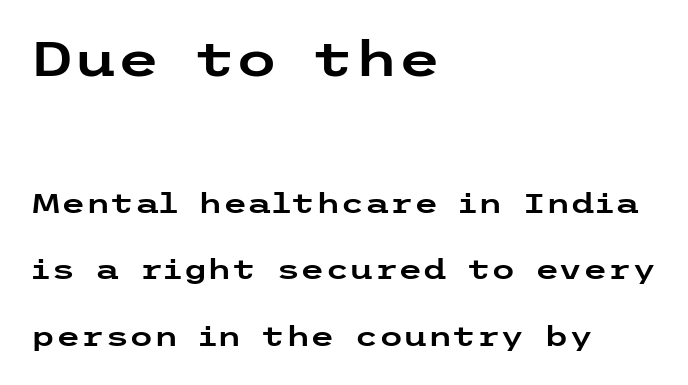
Q: Is the text italic (slanted)? A: No, it is upright.
Q: Is the typeface a serif or a sans-serif typeface? A: Sans-serif.
Q: Is the text underlined? A: No.
Q: How is the paragraph aligned? A: Left-aligned.
Q: Is the spacing between letters normal or unusually wide? A: Normal.
Q: Is the spacing between lines tight, normal or loose? A: Loose.
Q: Which block of text is set in a larger size, the first (top) or the second (bottom)? A: The first (top) one.
Q: Width (condensed, normal, or wide)? A: Wide.
Q: Stroke contrast? A: Low.
Q: x-height? A: Medium.
